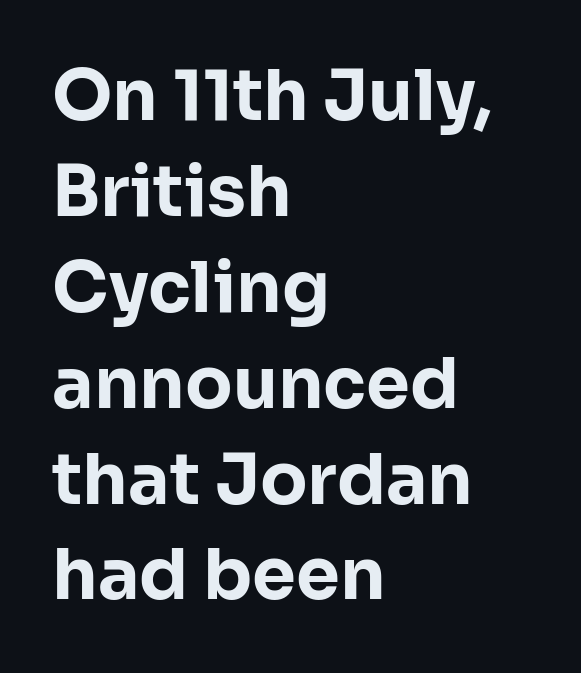
{"serif": "no", "italic": "no", "bold": "yes", "weight": "bold", "width": "normal", "stroke_contrast": "low", "x_height": "medium", "monospaced": "no", "underline": "no", "align": "left", "line_spacing": "normal", "line_spacing_ratio": 1.37, "letter_spacing": "normal", "letter_spacing_em": 0.0, "glyph_px": 70}
